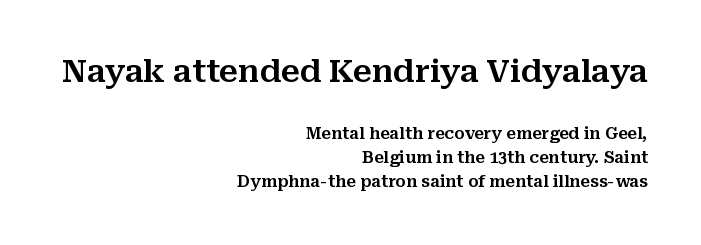
{"serif": "yes", "italic": "no", "width": "normal", "stroke_contrast": "medium", "x_height": "medium", "monospaced": "no", "underline": "no", "align": "right", "line_spacing": "normal", "line_spacing_ratio": 1.5, "letter_spacing": "normal", "letter_spacing_em": 0.0, "larger_block": "first", "size_ratio": 1.94, "glyph_px": 31}
